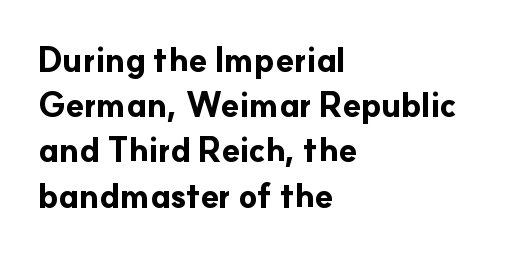
The gaps between neighbouring characters are ordinary and unremarkable. Regarding leading, the lines here are spaced in the standard way. These lines carry a lot of weight — the face is fully bold. Nothing sits at the stroke ends, so this counts as sans-serif. Type without underlining.
